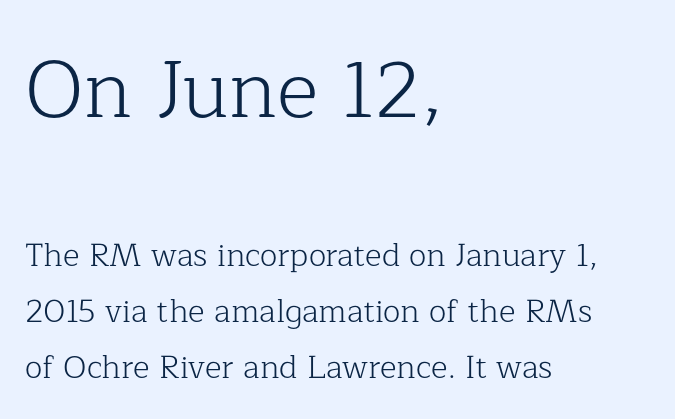
The typeface has the unassuming heft of standard copy or less. A typesetter would call this proportional, since set widths differ per character. These lines stack with their left ends in a neat column. Look at the glyph heights: the upper group is clearly the bigger setting.
